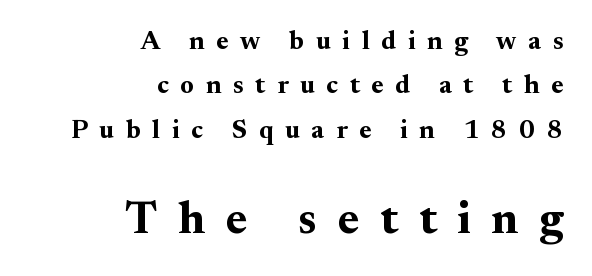
Does the copy run flush right? Yes — the right margin is perfectly even. The gap between lines stays unmarked. Here the designer chose a conventional face with non-uniform glyph widths. I'd describe the lettering as bold — thick and assertive. Tracking here is generous; glyphs stand well apart from one another. Larger block? The one below; the one above is distinctly smaller.
